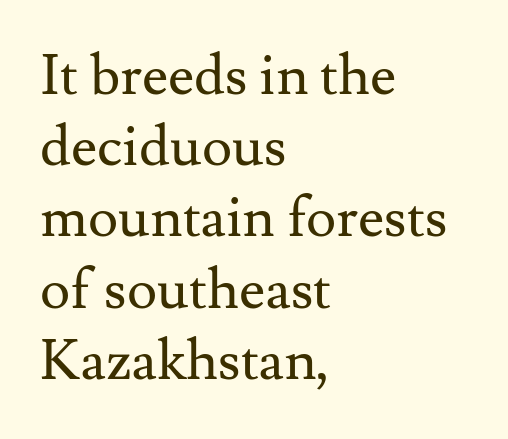
The image shows 57 px regular-weight serif type, upright; set left-aligned, normal line spacing (1.25x), normal letter spacing, not underlined; medium stroke contrast and a small x-height.
